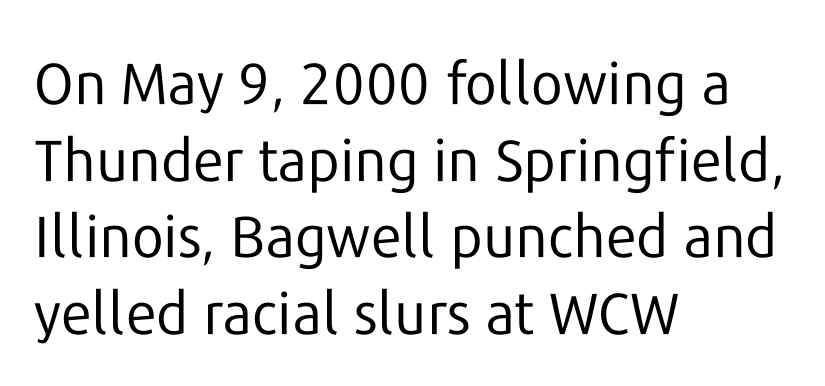
Check the space under the baseline: it is left empty. Evenly set lines give the paragraph a standard silhouette. These lines are rendered in a variable-pitch font. Caption: face not bold, strokes unweighted. Classification — sans serif.
